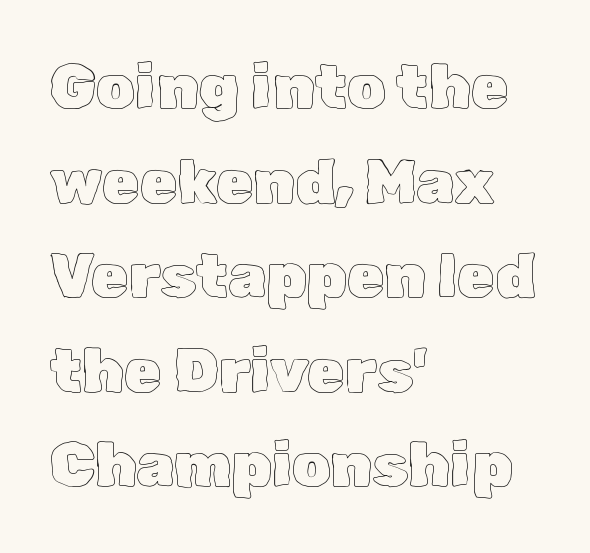
{"italic": "no", "width": "normal", "x_height": "medium", "monospaced": "no", "underline": "no", "align": "left", "line_spacing": "normal", "line_spacing_ratio": 1.55, "letter_spacing": "normal", "letter_spacing_em": 0.0, "glyph_px": 61}
